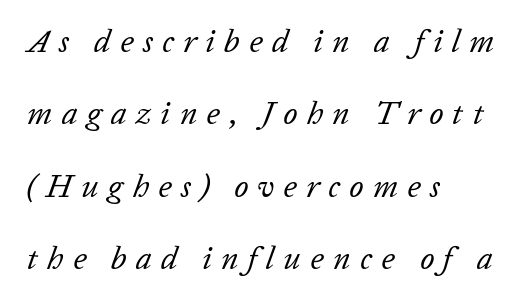
The image shows 32 px regular-weight type, italic (leaning right); set left-aligned, loose line spacing (2.26x), unusually wide letter spacing (+0.29 em), not underlined; low stroke contrast and a medium x-height.
